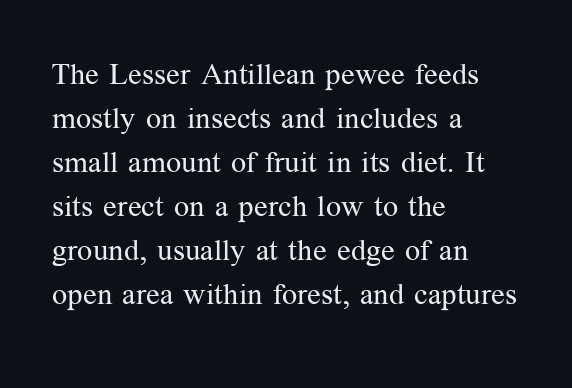
{"serif": "yes", "italic": "no", "bold": "no", "weight": "regular", "width": "normal", "stroke_contrast": "medium", "x_height": "medium", "monospaced": "no", "underline": "no", "align": "left", "line_spacing": "normal", "line_spacing_ratio": 1.47, "letter_spacing": "normal", "letter_spacing_em": 0.0, "glyph_px": 30}
